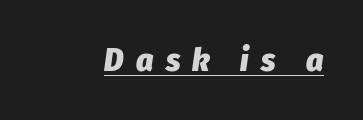
{"italic": "yes", "lean": "right", "slant_degrees": 8, "bold": "yes", "weight": "heavy", "width": "condensed", "stroke_contrast": "low", "x_height": "medium", "monospaced": "no", "underline": "yes", "letter_spacing": "wide", "letter_spacing_em": 0.37, "glyph_px": 33}
